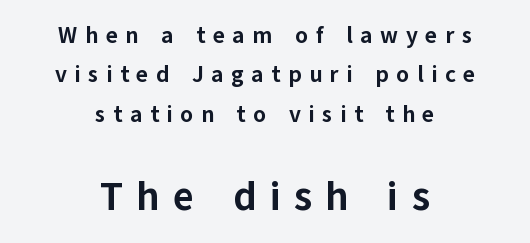
The image shows 40 px bold sans-serif type, upright; set centered, line spacing 1.71x, unusually wide letter spacing (+0.33 em), not underlined; the second (bottom) block is 1.74x larger; low stroke contrast and a medium x-height.
